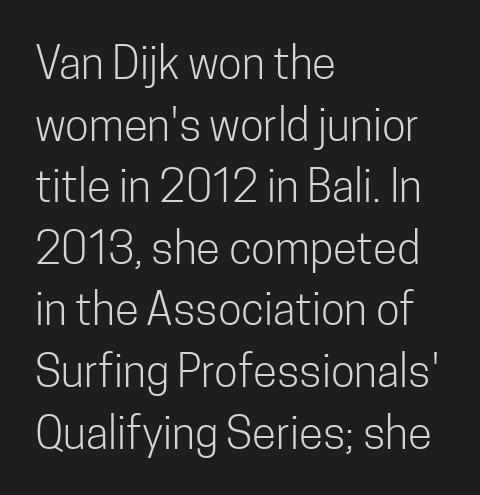
The image shows 44 px light, condensed sans-serif type, upright; set left-aligned, normal line spacing (1.4x), normal letter spacing, not underlined; low stroke contrast and a medium x-height.
